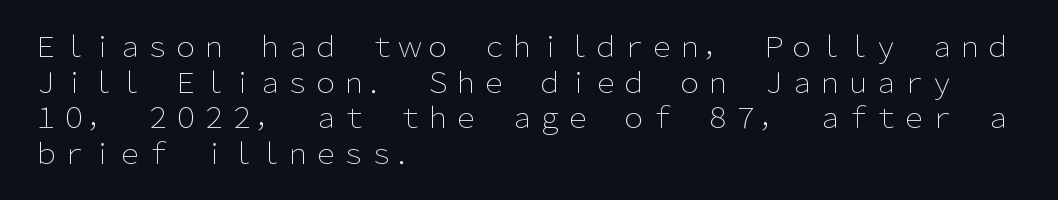
The image shows 28 px light sans-serif type, upright; set left-aligned, normal line spacing (1.27x), normal letter spacing, not underlined; low stroke contrast and a medium x-height.
